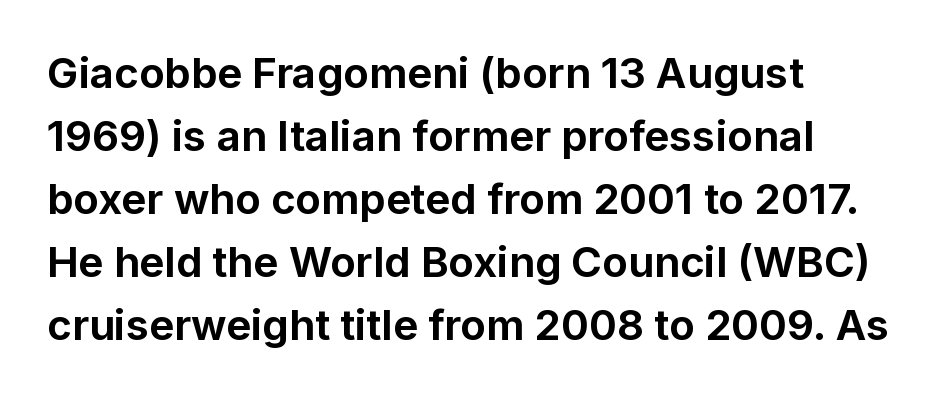
{"serif": "no", "italic": "no", "bold": "yes", "weight": "bold", "width": "normal", "stroke_contrast": "low", "x_height": "medium", "monospaced": "no", "underline": "no", "align": "left", "line_spacing": "normal", "line_spacing_ratio": 1.5, "letter_spacing": "normal", "letter_spacing_em": 0.0, "glyph_px": 42}
